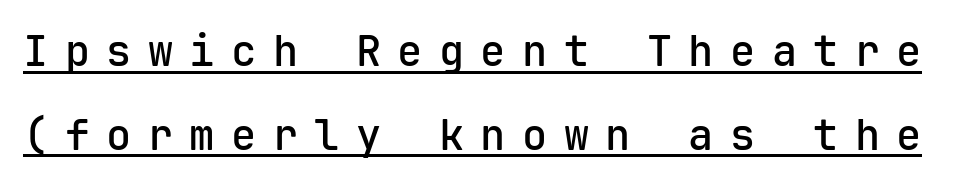
The image shows 42 px semibold sans-serif type, upright, monospaced; set loose line spacing (1.99x), unusually wide letter spacing (+0.39 em), underlined; low stroke contrast and a medium x-height.
